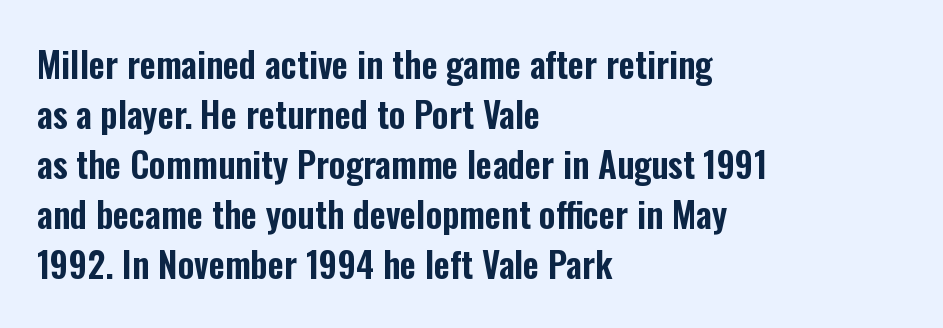
Look at the tracking — it's just the regular setting, nothing added. Each line starts at the same left margin while the right side varies. Plain, unruled lines of type. This sample has the flowing, uneven cadence of proportional lettering. To sum up the face: it is a sans, with no serifs.
